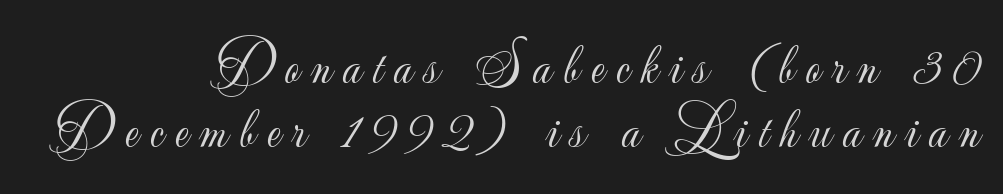
{"serif": "no", "bold": "no", "weight": "light", "width": "normal", "stroke_contrast": "low", "x_height": "small", "monospaced": "no", "underline": "no", "align": "right", "line_spacing": "tight", "line_spacing_ratio": 1.1, "letter_spacing": "wide", "letter_spacing_em": 0.2, "glyph_px": 58}
